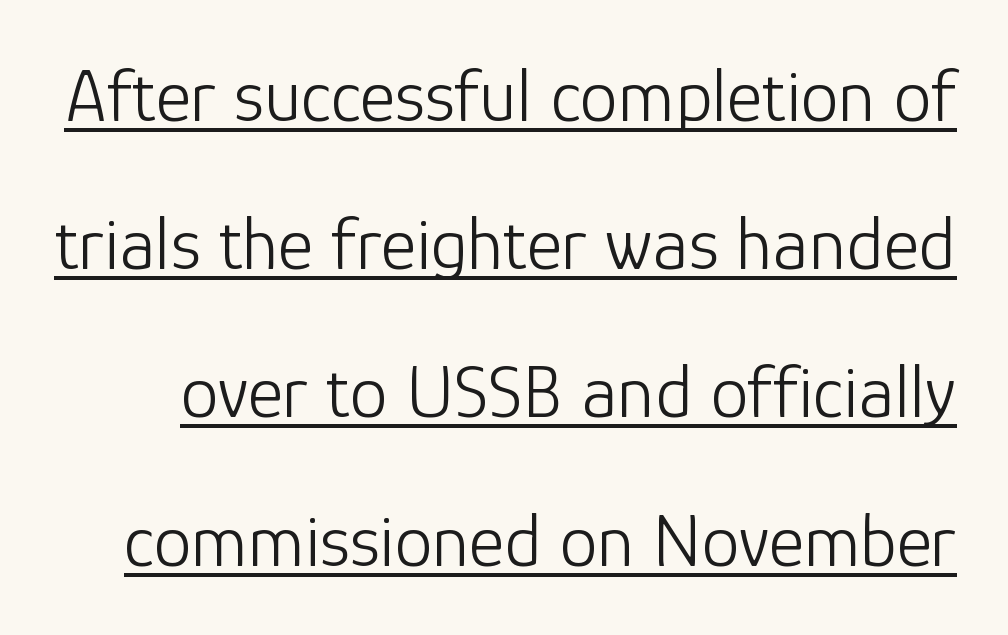
The image shows 76 px light sans-serif type, upright; set loose line spacing (1.95x), normal letter spacing, underlined; low stroke contrast and a medium x-height.
